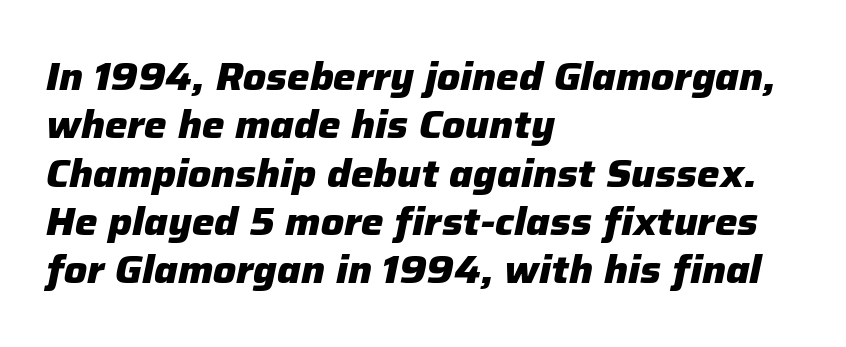
The image shows 38 px heavy type, italic (leaning right); set left-aligned, normal line spacing (1.27x), normal letter spacing, not underlined; low stroke contrast and a medium x-height.
